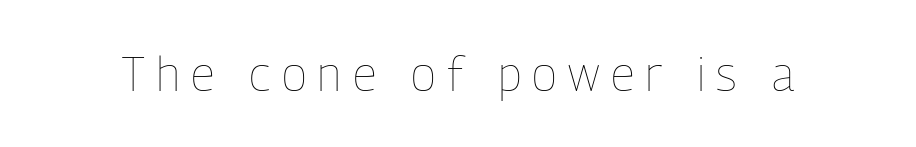
Note the varied advance widths — an 'i' is clearly narrower than an 'm'. The tracking reads as deliberately expanded to a designer's eye. A light-to-regular cut is what we see here. The lettering stays uniformly vertical, giving the passage a roman look. Honestly, there is no underline to notice here at all.
